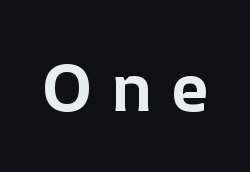
The image shows 66 px bold type, upright; set unusually wide letter spacing (+0.28 em), not underlined; low stroke contrast and a medium x-height.
